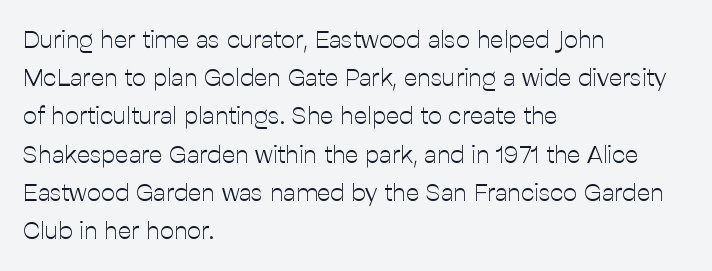
Q: Is the text bold? A: No.
Q: Is the text italic (slanted)? A: No, it is upright.
Q: Is the text underlined? A: No.
Q: How is the paragraph aligned? A: Left-aligned.
Q: Is the spacing between letters normal or unusually wide? A: Normal.
Q: Is the spacing between lines tight, normal or loose? A: Normal.
